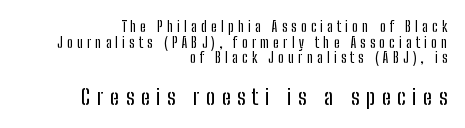
Q: Is the text italic (slanted)? A: No, it is upright.
Q: Is the text underlined? A: No.
Q: How is the paragraph aligned? A: Right-aligned.
Q: Is the spacing between letters normal or unusually wide? A: Unusually wide.
Q: Is the spacing between lines tight, normal or loose? A: Tight.
Q: Which block of text is set in a larger size, the first (top) or the second (bottom)? A: The second (bottom) one.
